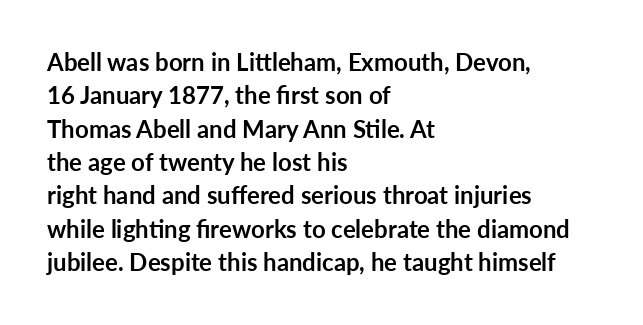
Q: Is the text bold? A: Yes.
Q: Is the text italic (slanted)? A: No, it is upright.
Q: Is the text underlined? A: No.
Q: How is the paragraph aligned? A: Left-aligned.
Q: Is the spacing between letters normal or unusually wide? A: Normal.
Q: Is the spacing between lines tight, normal or loose? A: Normal.
